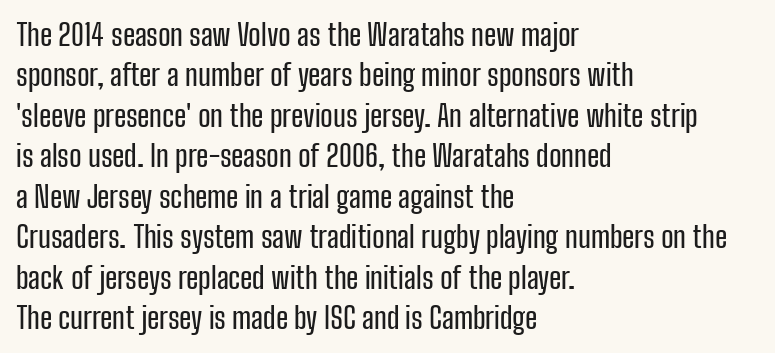
{"serif": "no", "italic": "no", "width": "condensed", "stroke_contrast": "low", "x_height": "medium", "monospaced": "no", "underline": "no", "align": "left", "line_spacing": "normal", "line_spacing_ratio": 1.35, "letter_spacing": "normal", "letter_spacing_em": 0.0, "glyph_px": 30}
